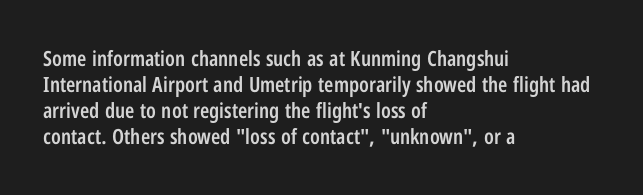
The image shows 21 px text type, upright; set left-aligned, line spacing 1.24x, normal letter spacing, not underlined.
